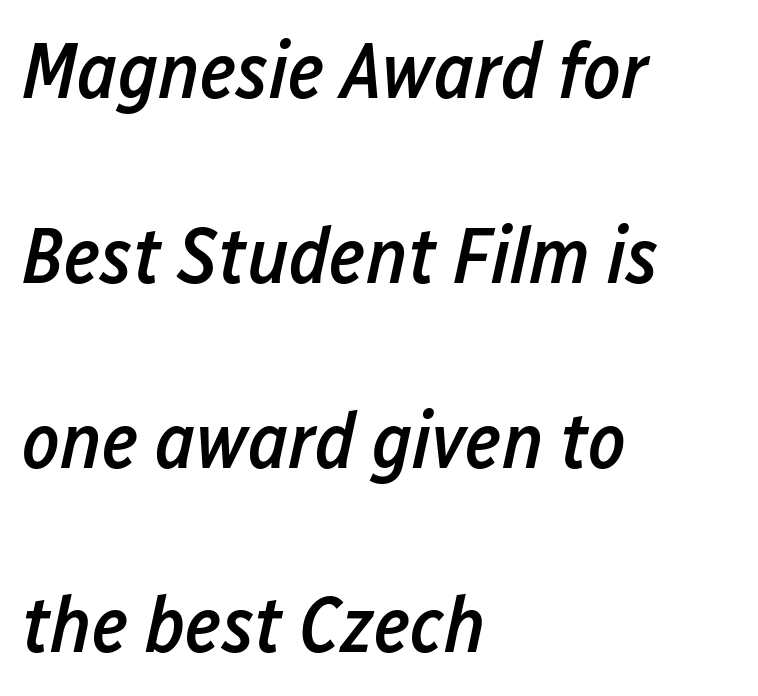
The image shows 80 px semibold, condensed type, italic (leaning right); set left-aligned, loose line spacing (2.31x), normal letter spacing, not underlined; low stroke contrast and a medium x-height.
